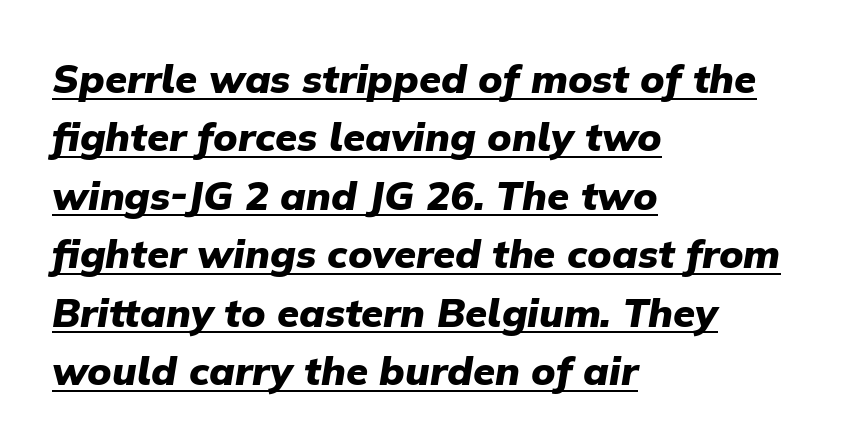
The image shows 40 px heavy type, italic (leaning right); set left-aligned, normal line spacing (1.46x), normal letter spacing, underlined; low stroke contrast and a medium x-height.
